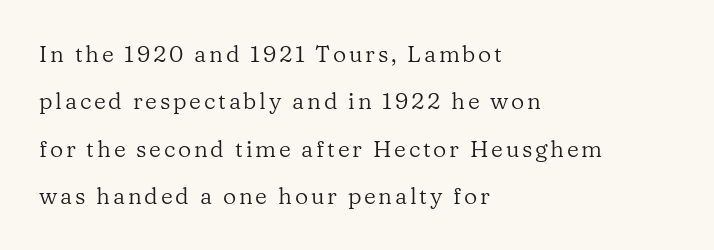
Q: Is the text bold? A: No.
Q: Is the text italic (slanted)? A: No, it is upright.
Q: Is the text underlined? A: No.
Q: How is the paragraph aligned? A: Left-aligned.
Q: Is the spacing between lines tight, normal or loose? A: Loose.
